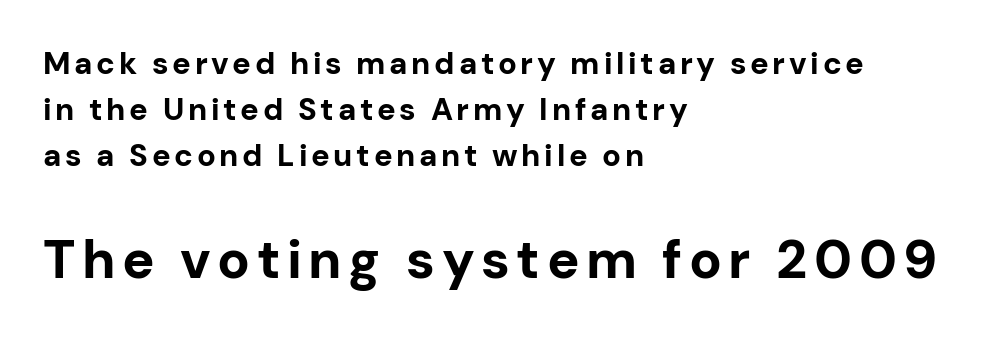
A clean baseline with only descenders dipping below it. Compared with typical paragraphs, the rows here are spaced about the same. The face used here is proportionally spaced, like ordinary book or web type. What kind of face is this? One without serifs — a sans. Larger block? The one below; the one above is distinctly smaller. The ragged edge is on the right, which tells us the setting is flush left.
